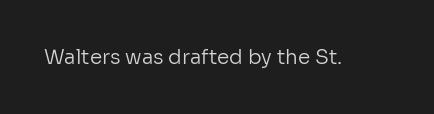
The image shows 20 px text type, upright; set normal letter spacing, not underlined.
